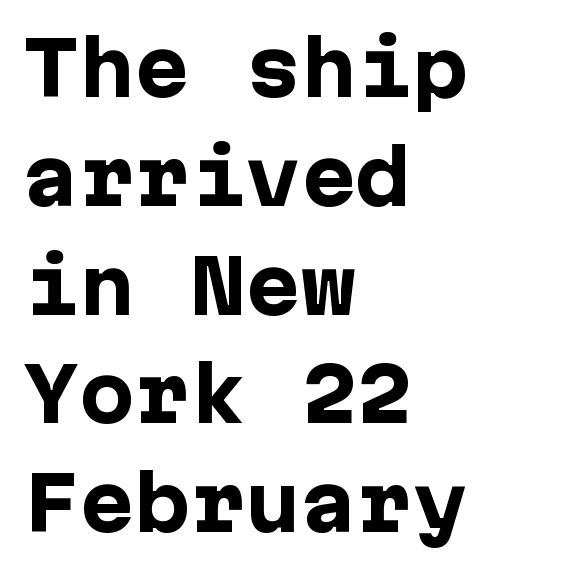
The image shows 74 px heavy sans-serif type, upright; set left-aligned, normal line spacing (1.47x), normal letter spacing, not underlined; low stroke contrast and a medium x-height.
